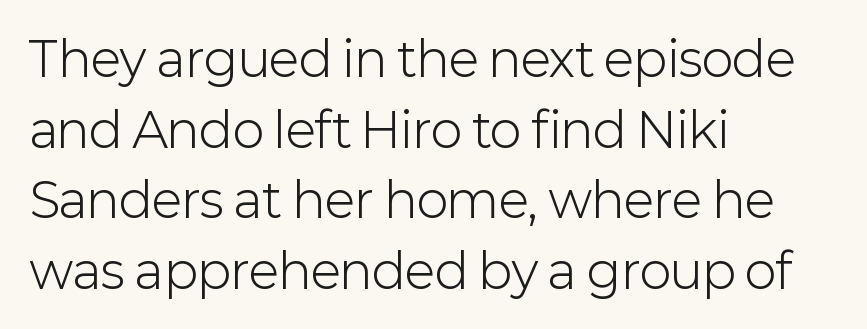
{"serif": "no", "italic": "no", "bold": "no", "weight": "light", "width": "normal", "stroke_contrast": "low", "x_height": "medium", "monospaced": "no", "underline": "no", "align": "left", "line_spacing": "normal", "line_spacing_ratio": 1.47, "letter_spacing": "normal", "letter_spacing_em": 0.0, "glyph_px": 48}
